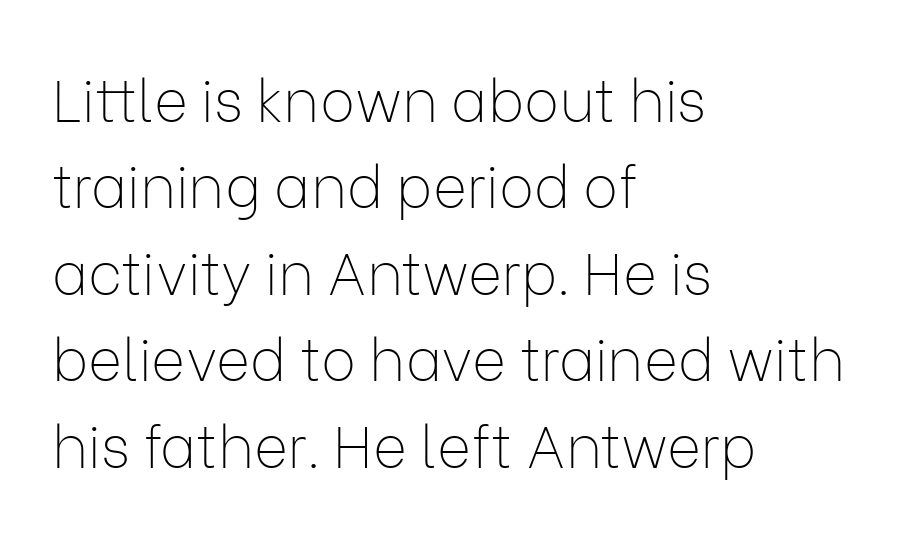
Q: Is the text bold? A: No.
Q: Is the text italic (slanted)? A: No, it is upright.
Q: Is the typeface a serif or a sans-serif typeface? A: Sans-serif.
Q: Is the text underlined? A: No.
Q: How is the paragraph aligned? A: Left-aligned.
Q: Is the spacing between letters normal or unusually wide? A: Normal.
Q: Is the spacing between lines tight, normal or loose? A: Normal.
Q: Width (condensed, normal, or wide)? A: Normal.
Q: Stroke contrast? A: Low.
Q: x-height? A: Medium.
Q: Monospaced? A: No.
